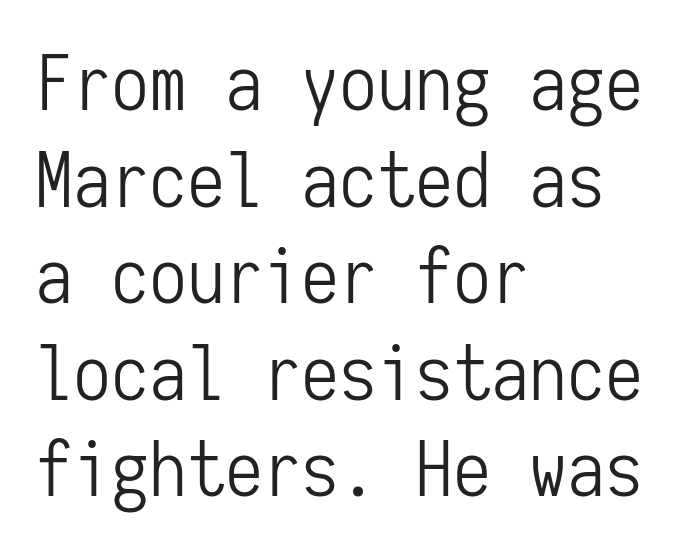
Q: Is the text bold? A: No.
Q: Is the text italic (slanted)? A: No, it is upright.
Q: Is the typeface a serif or a sans-serif typeface? A: Sans-serif.
Q: Is the text underlined? A: No.
Q: How is the paragraph aligned? A: Left-aligned.
Q: Is the spacing between letters normal or unusually wide? A: Normal.
Q: Is the spacing between lines tight, normal or loose? A: Normal.
Q: Width (condensed, normal, or wide)? A: Condensed.
Q: Stroke contrast? A: Low.
Q: x-height? A: Medium.
Q: Monospaced? A: Yes.
